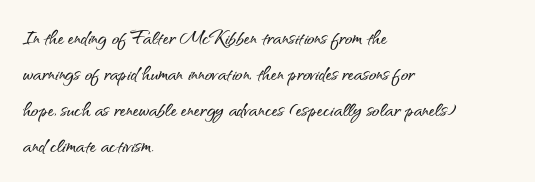
Vertically, the passage feels balanced, rows spaced as you'd expect. A typesetter would call this zero additional tracking. Each line starts at the same left margin while the right side varies. Descenders are the only things crossing below the line.
